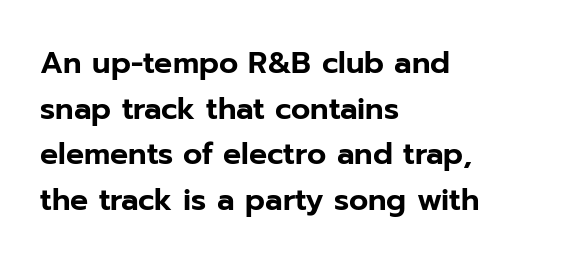
The image shows 30 px sans-serif type, upright; set left-aligned, normal line spacing (1.52x), normal letter spacing, not underlined; low stroke contrast and a medium x-height.
